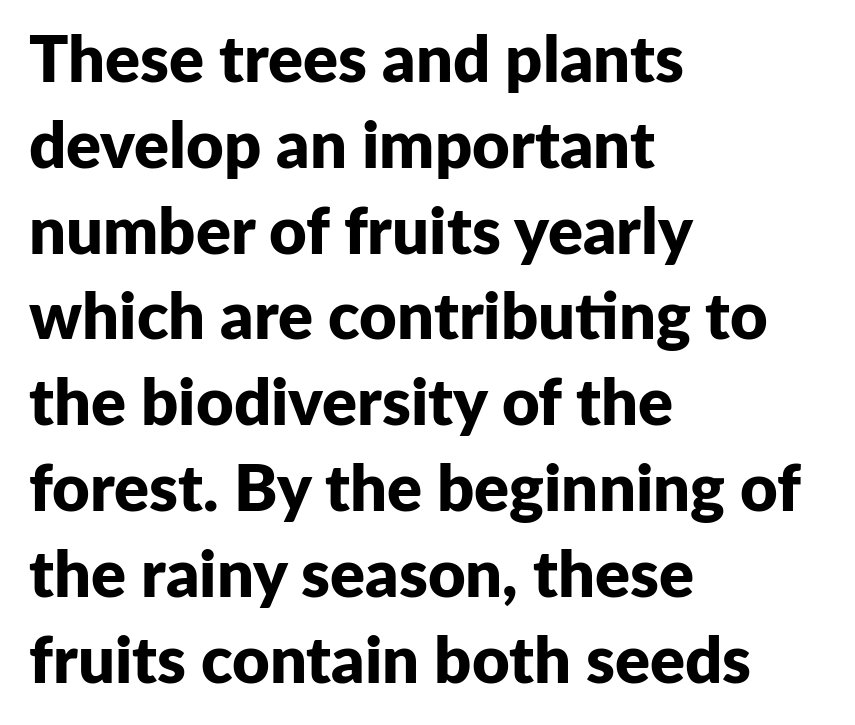
Q: Is the text bold? A: Yes.
Q: Is the text italic (slanted)? A: No, it is upright.
Q: Is the typeface a serif or a sans-serif typeface? A: Sans-serif.
Q: Is the text underlined? A: No.
Q: How is the paragraph aligned? A: Left-aligned.
Q: Is the spacing between letters normal or unusually wide? A: Normal.
Q: Is the spacing between lines tight, normal or loose? A: Normal.
Q: Width (condensed, normal, or wide)? A: Normal.
Q: Stroke contrast? A: Low.
Q: x-height? A: Medium.
Q: Monospaced? A: No.
